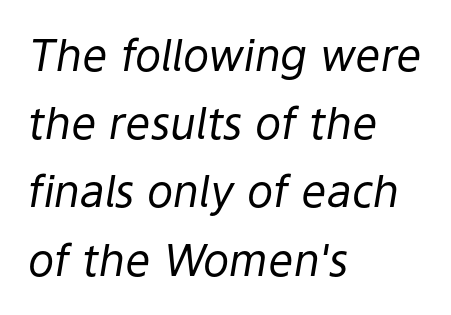
Q: Is the text bold? A: No.
Q: Is the text italic (slanted)? A: Yes, it leans right by about 9 degrees.
Q: Is the text underlined? A: No.
Q: How is the paragraph aligned? A: Left-aligned.
Q: Is the spacing between letters normal or unusually wide? A: Normal.
Q: Is the spacing between lines tight, normal or loose? A: Normal.
Q: Width (condensed, normal, or wide)? A: Normal.
Q: Stroke contrast? A: Low.
Q: x-height? A: Medium.
Q: Monospaced? A: No.
